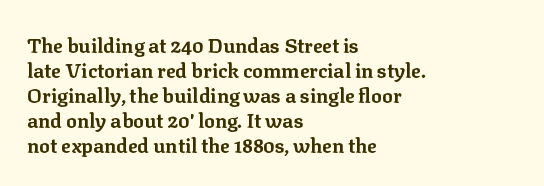
The image shows 20 px bold type, upright; set left-aligned, normal line spacing (1.25x), normal letter spacing, not underlined.
